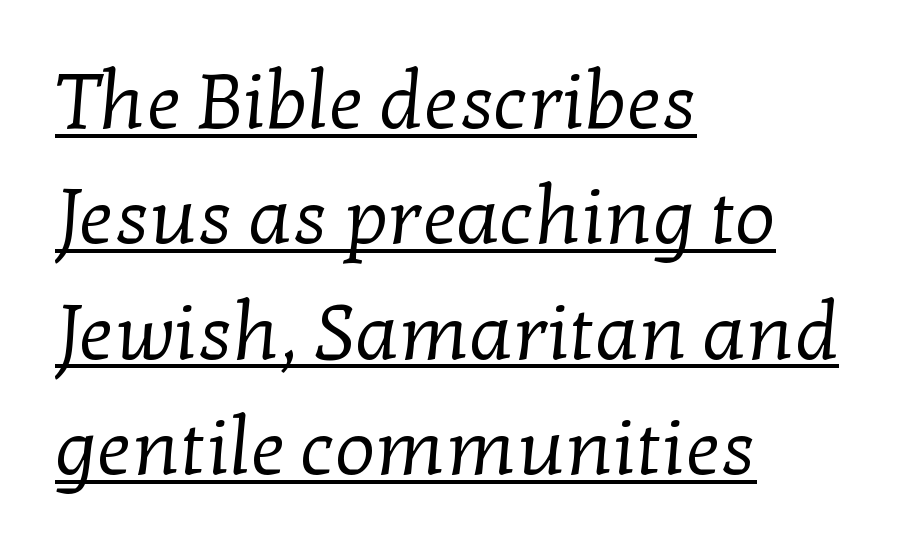
{"serif": "yes", "bold": "no", "weight": "regular", "width": "normal", "stroke_contrast": "low", "x_height": "medium", "monospaced": "no", "underline": "yes", "align": "left", "line_spacing": "normal", "line_spacing_ratio": 1.46, "letter_spacing": "normal", "letter_spacing_em": 0.0, "glyph_px": 79}
